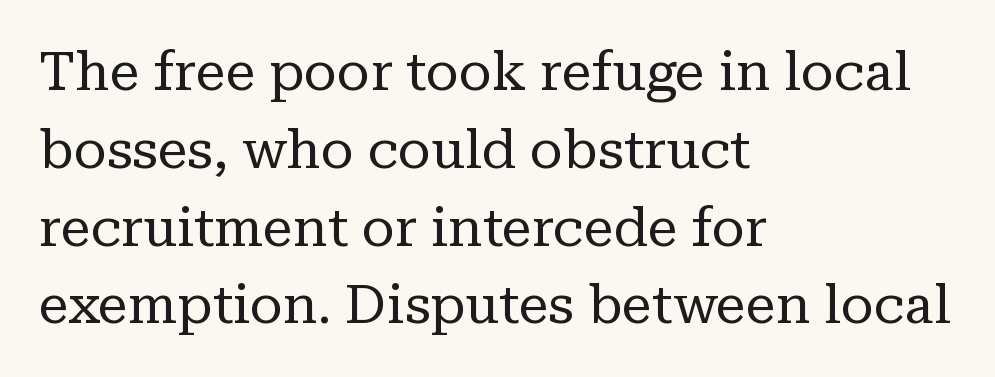
The image shows 54 px regular-weight serif type, upright; set left-aligned, normal line spacing (1.44x), normal letter spacing, not underlined; low stroke contrast and a medium x-height.
